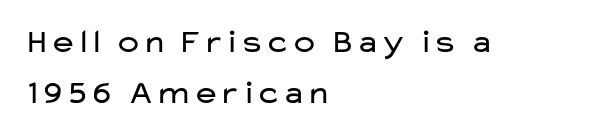
Q: Is the text bold? A: No.
Q: Is the text italic (slanted)? A: No, it is upright.
Q: Is the typeface a serif or a sans-serif typeface? A: Sans-serif.
Q: Is the text underlined? A: No.
Q: How is the paragraph aligned? A: Left-aligned.
Q: Is the spacing between letters normal or unusually wide? A: Normal.
Q: Is the spacing between lines tight, normal or loose? A: Normal.
Q: Width (condensed, normal, or wide)? A: Wide.
Q: Stroke contrast? A: Low.
Q: x-height? A: Medium.
Q: Monospaced? A: No.
